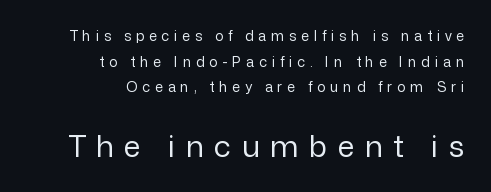
{"serif": "no", "italic": "no", "bold": "no", "weight": "regular", "width": "normal", "stroke_contrast": "low", "x_height": "medium", "monospaced": "no", "underline": "no", "align": "right", "line_spacing_ratio": 1.83, "letter_spacing": "wide", "letter_spacing_em": 0.35, "larger_block": "second", "size_ratio": 2.14, "glyph_px": 30}
